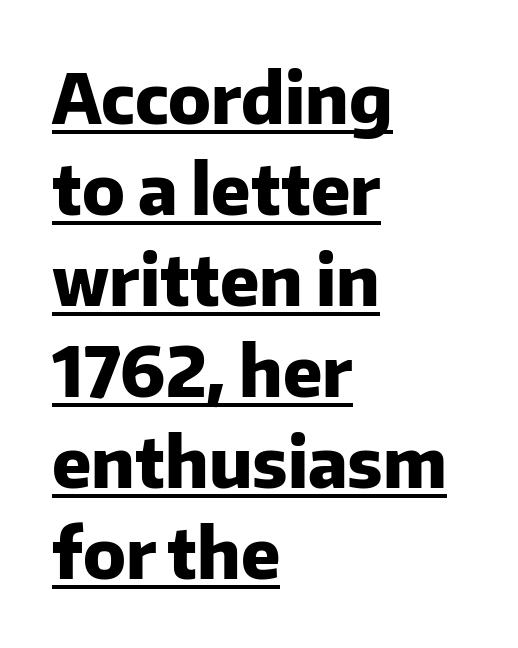
Q: Is the text bold? A: Yes.
Q: Is the text italic (slanted)? A: No, it is upright.
Q: Is the typeface a serif or a sans-serif typeface? A: Sans-serif.
Q: Is the text underlined? A: Yes.
Q: How is the paragraph aligned? A: Left-aligned.
Q: Is the spacing between letters normal or unusually wide? A: Normal.
Q: Is the spacing between lines tight, normal or loose? A: Normal.
Q: Width (condensed, normal, or wide)? A: Normal.
Q: Stroke contrast? A: Low.
Q: x-height? A: Medium.
Q: Monospaced? A: No.
